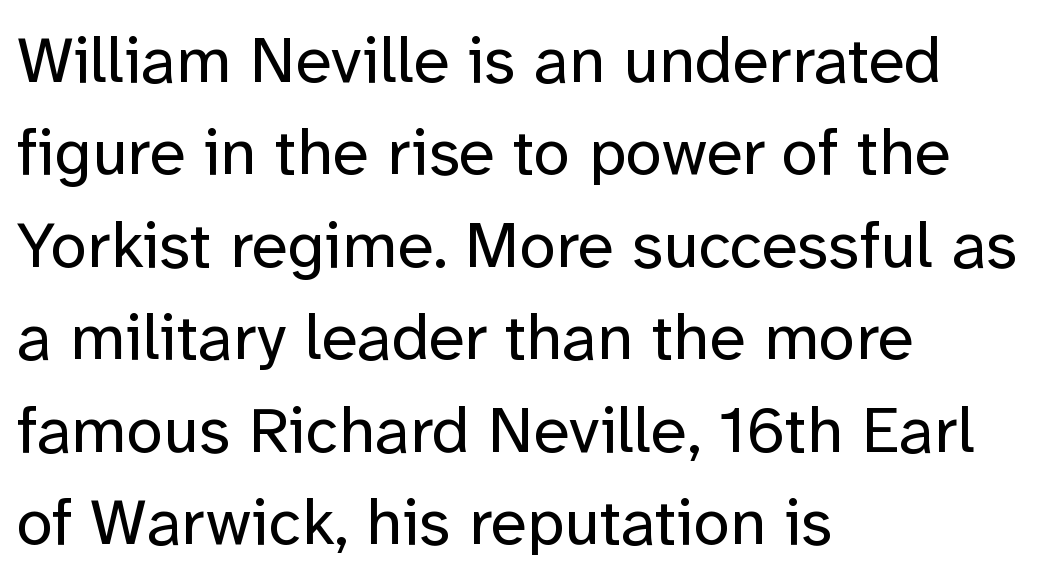
{"serif": "no", "italic": "no", "bold": "no", "weight": "regular", "width": "normal", "stroke_contrast": "low", "x_height": "medium", "monospaced": "no", "underline": "no", "align": "left", "line_spacing": "normal", "line_spacing_ratio": 1.4, "letter_spacing": "normal", "letter_spacing_em": 0.0, "glyph_px": 66}
